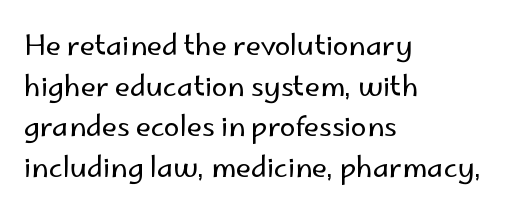
{"serif": "no", "italic": "no", "bold": "no", "weight": "regular", "width": "normal", "stroke_contrast": "low", "x_height": "small", "monospaced": "no", "underline": "no", "align": "left", "line_spacing": "normal", "line_spacing_ratio": 1.45, "letter_spacing": "normal", "letter_spacing_em": 0.0, "glyph_px": 28}
